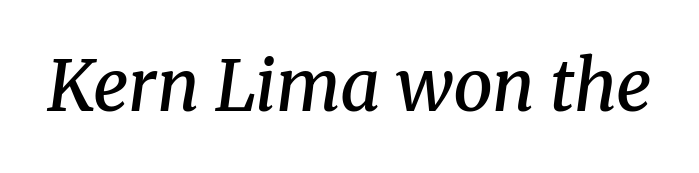
Check where the strokes stop: tiny serifs finish them off. Typesetter's note: demi weight, one step under bold. Each word holds together tightly as a unit, with standard inter-letter gaps. Is this a fixed-width face? No — the glyphs have proportional, varying widths. Characters are canted at an angle relative to the baseline's perpendicular.
